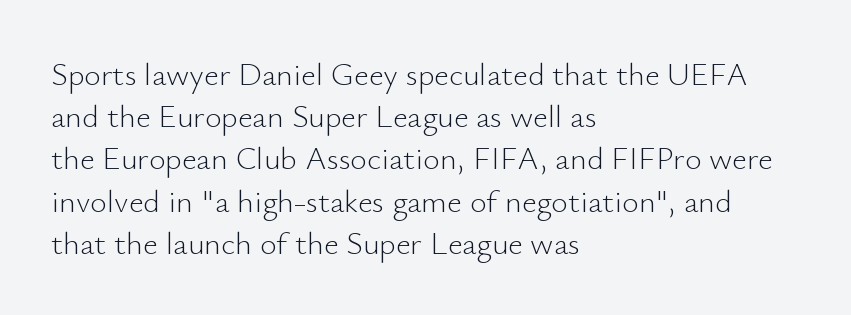
{"serif": "no", "italic": "no", "bold": "no", "weight": "light", "width": "normal", "stroke_contrast": "low", "x_height": "small", "monospaced": "no", "underline": "no", "align": "left", "line_spacing": "normal", "line_spacing_ratio": 1.32, "letter_spacing": "normal", "letter_spacing_em": 0.0, "glyph_px": 32}
